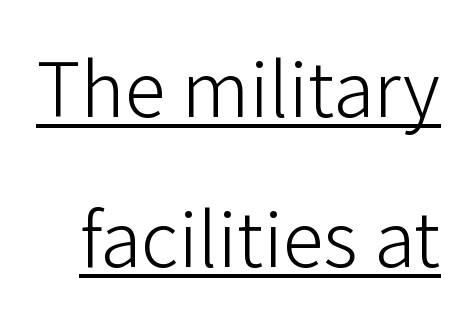
Q: Is the text bold? A: No.
Q: Is the text italic (slanted)? A: No, it is upright.
Q: Is the typeface a serif or a sans-serif typeface? A: Sans-serif.
Q: Is the text underlined? A: Yes.
Q: Is the spacing between letters normal or unusually wide? A: Normal.
Q: Is the spacing between lines tight, normal or loose? A: Loose.
Q: Width (condensed, normal, or wide)? A: Normal.
Q: Stroke contrast? A: Low.
Q: x-height? A: Medium.
Q: Monospaced? A: No.
